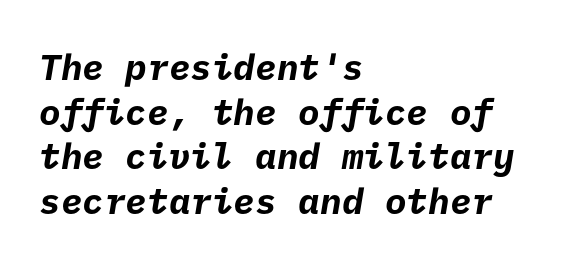
The image shows 36 px bold sans-serif type; set left-aligned, line spacing 1.24x, normal letter spacing, not underlined; low stroke contrast and a medium x-height.
